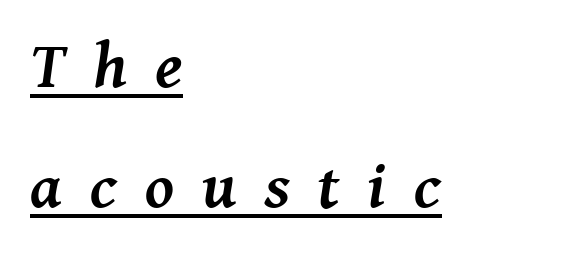
The image shows 65 px semibold serif type, italic (leaning right); set left-aligned, line spacing 1.85x, unusually wide letter spacing (+0.43 em), underlined; medium stroke contrast and a medium x-height.
